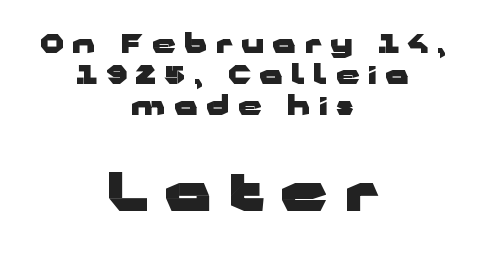
{"serif": "no", "italic": "no", "bold": "yes", "weight": "heavy", "width": "wide", "stroke_contrast": "low", "x_height": "medium", "monospaced": "no", "underline": "no", "align": "center", "line_spacing_ratio": 1.2, "letter_spacing": "wide", "letter_spacing_em": 0.33, "larger_block": "second", "size_ratio": 2.0, "glyph_px": 52}
